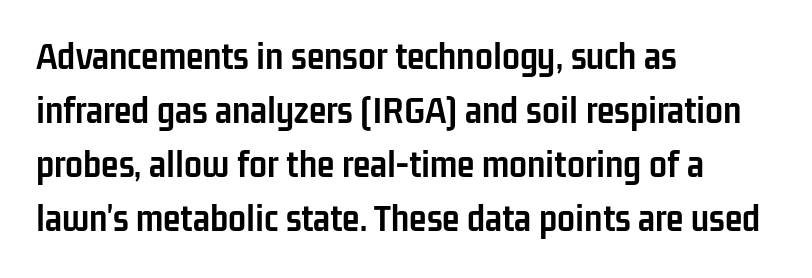
Q: Is the text bold? A: Yes.
Q: Is the text italic (slanted)? A: No, it is upright.
Q: Is the typeface a serif or a sans-serif typeface? A: Sans-serif.
Q: Is the text underlined? A: No.
Q: How is the paragraph aligned? A: Left-aligned.
Q: Is the spacing between letters normal or unusually wide? A: Normal.
Q: Is the spacing between lines tight, normal or loose? A: Normal.
Q: Width (condensed, normal, or wide)? A: Condensed.
Q: Stroke contrast? A: Low.
Q: x-height? A: Medium.
Q: Monospaced? A: No.
